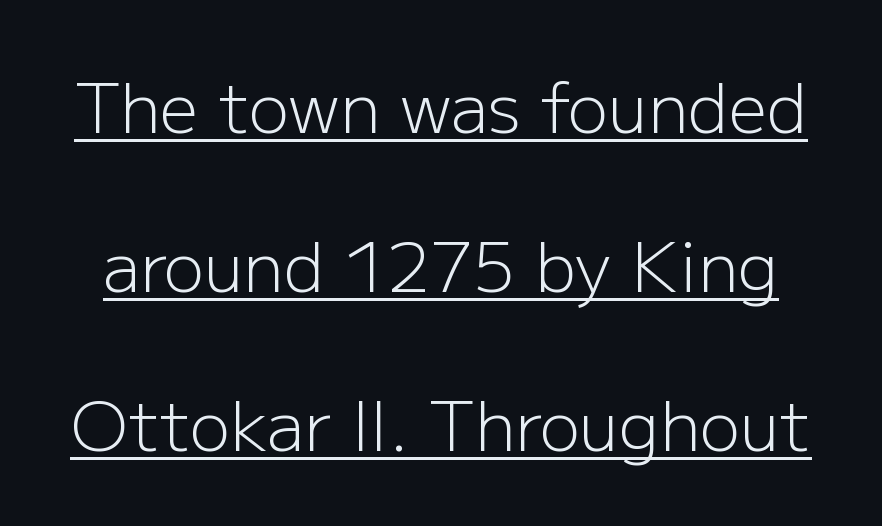
The rendering uses the underline text-decoration. This block would shrink considerably if given ordinary leading; it's expanded now. A light-to-regular cut is what we see here. How are the letters spaced? Ordinarily, with no added tracking.
